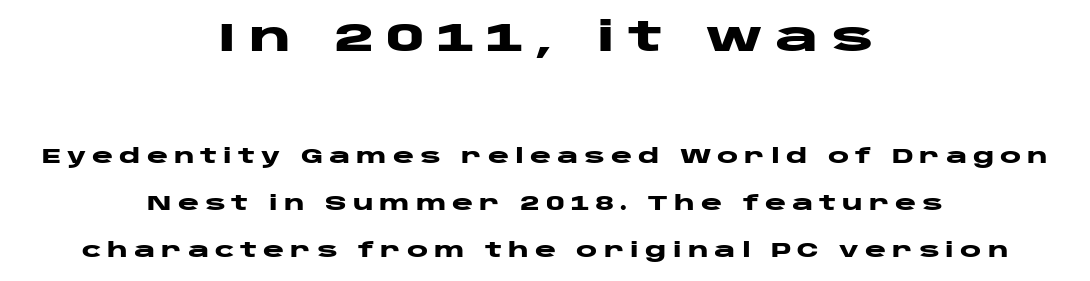
Nope, no serifs anywhere on these letters. The compositor balanced each line on the midline. Whoever set this made the first block the dominant, larger element. One glance says open: line gaps are wider than usual. The space beneath each line is pristine and unruled. Think of a printed novel: that variable character pitch is what you see here.
